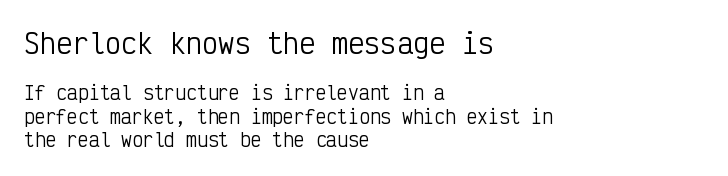
The image shows 27 px text type, upright; set left-aligned, normal line spacing (1.29x), normal letter spacing, not underlined; the first (top) block is 1.5x larger.
